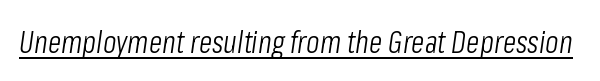
Q: Is the text bold? A: No.
Q: Is the text italic (slanted)? A: Yes, it leans right by about 8 degrees.
Q: Is the text underlined? A: Yes.
Q: Is the spacing between letters normal or unusually wide? A: Normal.
Q: Width (condensed, normal, or wide)? A: Condensed.
Q: Stroke contrast? A: Low.
Q: x-height? A: Medium.
Q: Monospaced? A: No.
